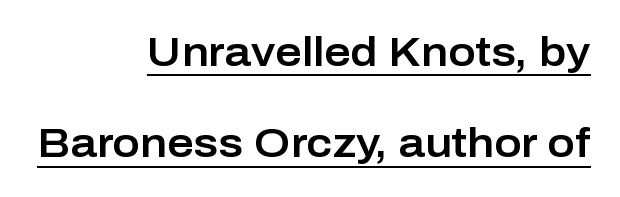
The image shows 41 px sans-serif type, upright; set right-aligned, loose line spacing (2.23x), normal letter spacing, underlined; low stroke contrast and a medium x-height.
